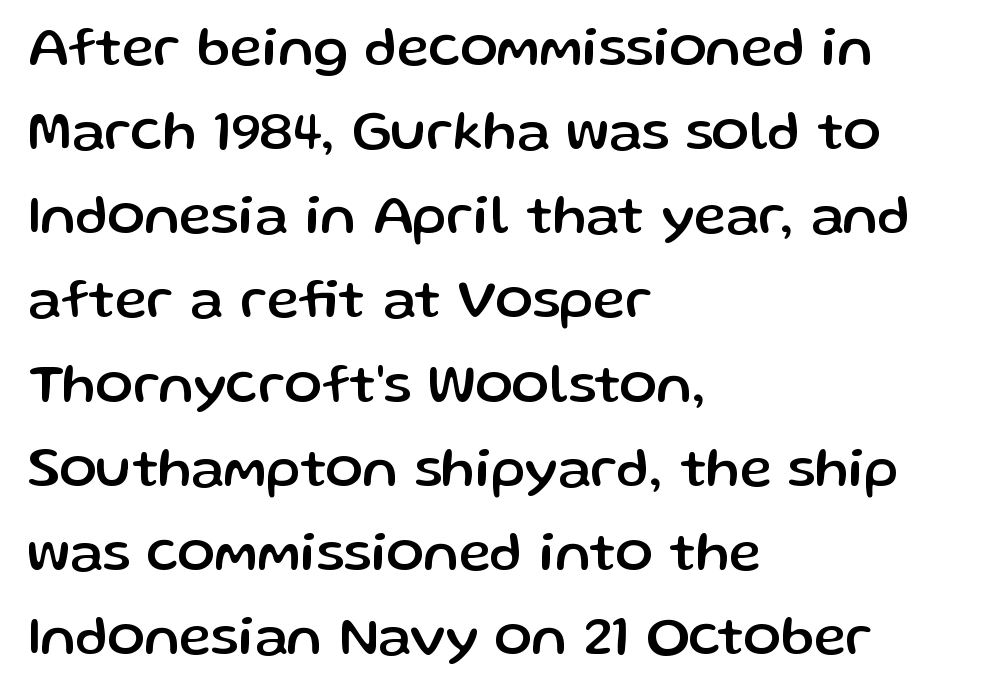
{"serif": "no", "italic": "no", "width": "normal", "stroke_contrast": "low", "x_height": "medium", "monospaced": "no", "underline": "no", "align": "left", "line_spacing": "normal", "line_spacing_ratio": 1.53, "letter_spacing": "normal", "letter_spacing_em": 0.0, "glyph_px": 55}
